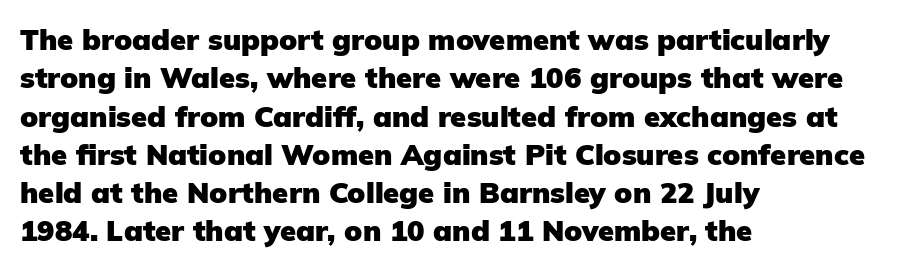
The image shows 29 px heavy sans-serif type, upright; set left-aligned, normal line spacing (1.32x), normal letter spacing, not underlined; low stroke contrast and a medium x-height.
